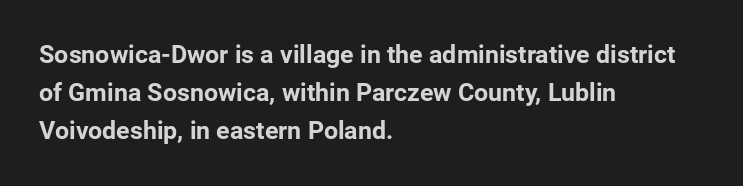
The image shows 25 px bold type, upright; set left-aligned, normal line spacing (1.53x), normal letter spacing, not underlined.
